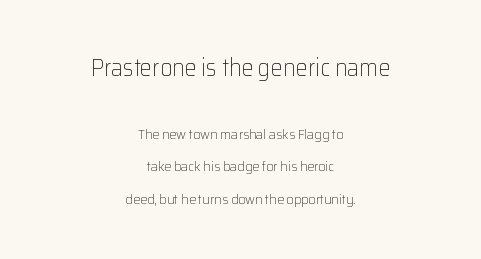
The image shows 24 px text type, upright; set centered, loose line spacing (2.32x), normal letter spacing, not underlined; the first (top) block is 1.71x larger.
